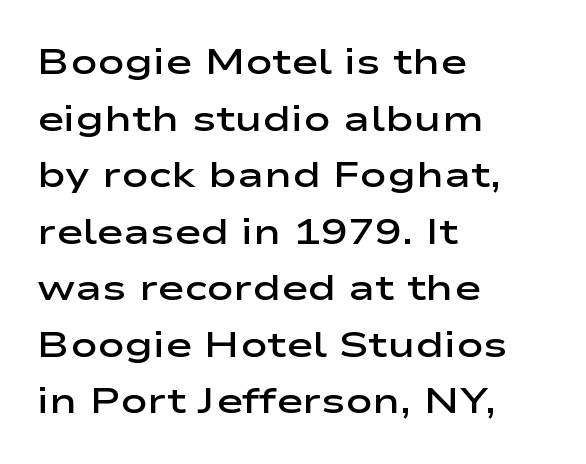
Q: Is the text bold? A: Semi-bold.
Q: Is the text italic (slanted)? A: No, it is upright.
Q: Is the typeface a serif or a sans-serif typeface? A: Sans-serif.
Q: Is the text underlined? A: No.
Q: How is the paragraph aligned? A: Left-aligned.
Q: Is the spacing between letters normal or unusually wide? A: Normal.
Q: Is the spacing between lines tight, normal or loose? A: Normal.
Q: Width (condensed, normal, or wide)? A: Wide.
Q: Stroke contrast? A: Low.
Q: x-height? A: Medium.
Q: Monospaced? A: No.
